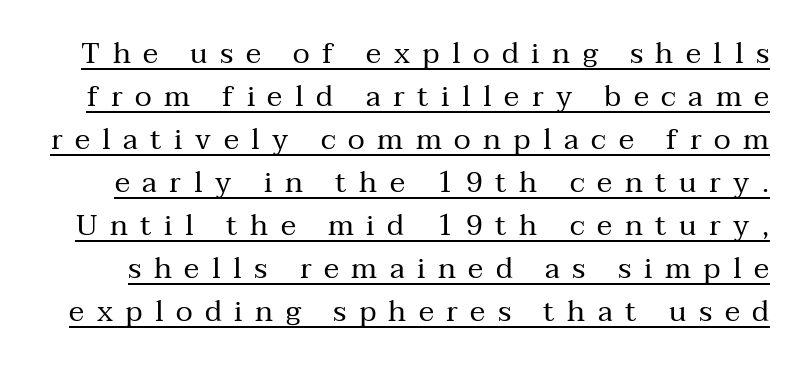
{"serif": "yes", "italic": "no", "bold": "no", "weight": "regular", "width": "normal", "stroke_contrast": "medium", "x_height": "medium", "monospaced": "no", "underline": "yes", "line_spacing": "normal", "line_spacing_ratio": 1.48, "letter_spacing": "wide", "letter_spacing_em": 0.43, "glyph_px": 29}
